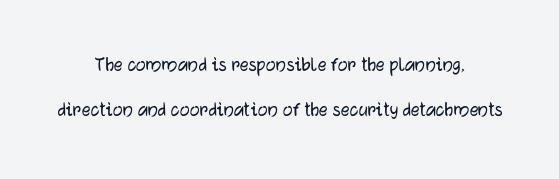
There is no visible air inserted between adjacent glyphs. You could fit nearly another row in the gap between these rows. A typesetter would mark this as roman, not italic. Lines of text with bare space underneath. The setting favours the middle, as headings and verse often do.
